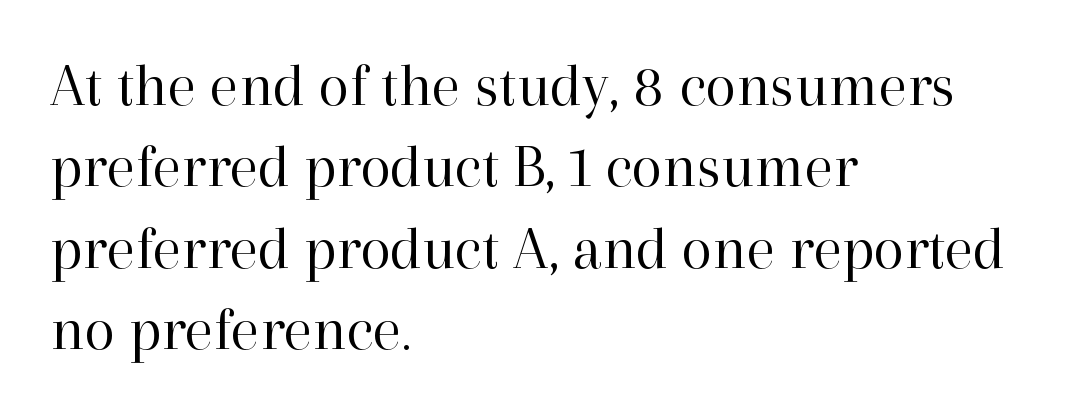
{"serif": "yes", "italic": "no", "bold": "no", "weight": "regular", "width": "normal", "stroke_contrast": "high", "x_height": "medium", "monospaced": "no", "underline": "no", "align": "left", "line_spacing": "normal", "line_spacing_ratio": 1.29, "letter_spacing": "normal", "letter_spacing_em": 0.0, "glyph_px": 63}
